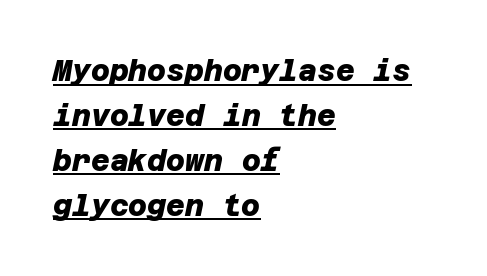
The image shows 29 px heavy sans-serif type; set left-aligned, normal line spacing (1.55x), normal letter spacing, underlined; low stroke contrast and a large x-height.
